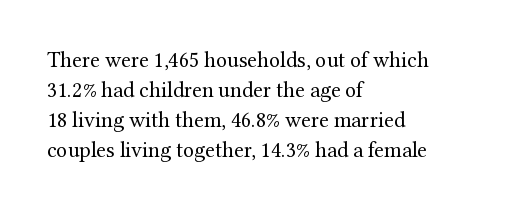
The letterforms sit shoulder to shoulder at normal distance. The space directly below the letters is spotless. Counters stay open thanks to moderate or lighter strokes. The vertical gap from one line to the next is medium. Ascenders rise straight up at ninety degrees. The ragged edge is on the right, which tells us the setting is flush left.
